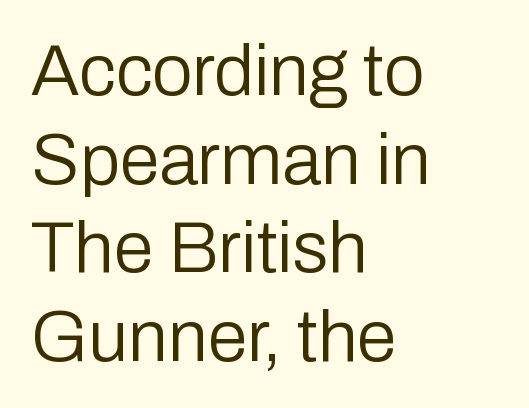
{"serif": "no", "italic": "no", "bold": "no", "weight": "regular", "width": "normal", "stroke_contrast": "low", "x_height": "medium", "monospaced": "no", "underline": "no", "align": "left", "line_spacing_ratio": 1.23, "letter_spacing": "normal", "letter_spacing_em": 0.0, "glyph_px": 72}
